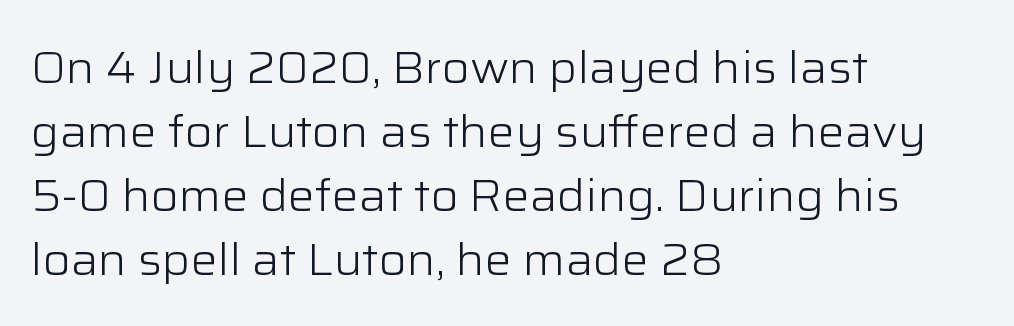
Q: Is the text bold? A: No.
Q: Is the text italic (slanted)? A: No, it is upright.
Q: Is the typeface a serif or a sans-serif typeface? A: Sans-serif.
Q: Is the text underlined? A: No.
Q: How is the paragraph aligned? A: Left-aligned.
Q: Is the spacing between letters normal or unusually wide? A: Normal.
Q: Is the spacing between lines tight, normal or loose? A: Normal.
Q: Width (condensed, normal, or wide)? A: Normal.
Q: Stroke contrast? A: Low.
Q: x-height? A: Medium.
Q: Monospaced? A: No.
